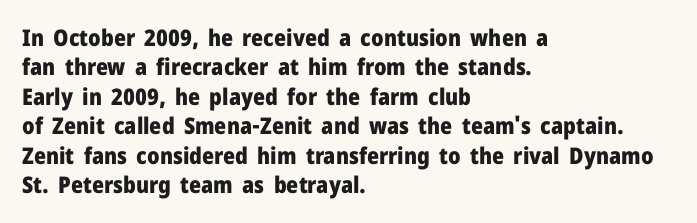
The image shows 23 px bold type, upright; set left-aligned, normal line spacing (1.28x), normal letter spacing, not underlined.
